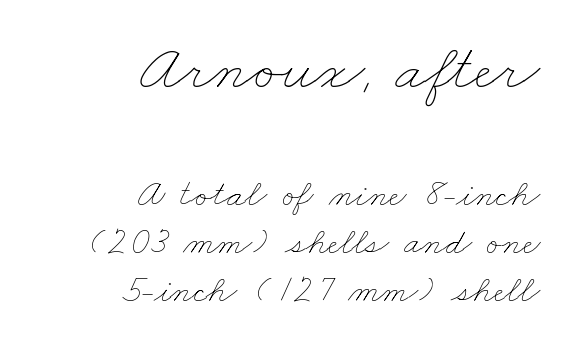
The image shows 66 px thin, wide type; set right-aligned, normal line spacing (1.26x), normal letter spacing, not underlined; the first (top) block is 1.74x larger; low stroke contrast and a small x-height.
